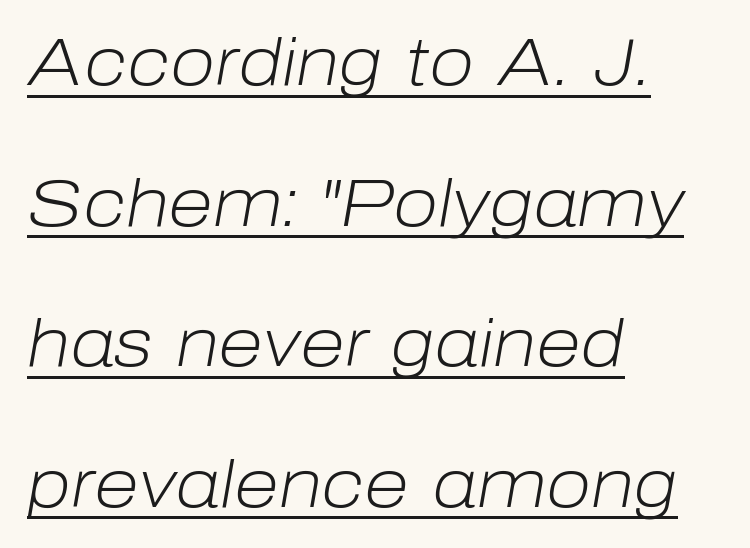
The image shows 66 px light type, italic (leaning right); set left-aligned, loose line spacing (2.13x), normal letter spacing, underlined; low stroke contrast and a medium x-height.
